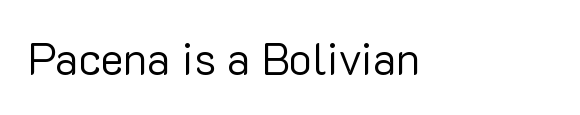
{"serif": "no", "italic": "no", "bold": "no", "weight": "regular", "width": "normal", "stroke_contrast": "low", "x_height": "medium", "monospaced": "no", "underline": "no", "align": "left", "letter_spacing": "normal", "letter_spacing_em": 0.0, "glyph_px": 44}
